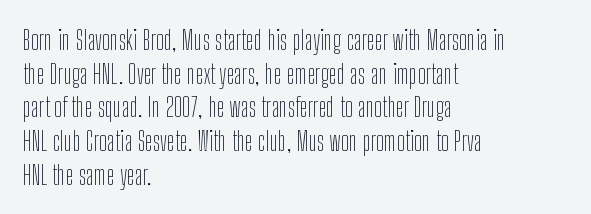
Whoever set this chose a conventional vertical rhythm. Each stroke keeps to a modest, everyday thickness or less. Is there any slant? The stems are plumb. Any mark beneath the type? The region is blank. Horizontal alignment here is leftward, the default for most running prose.
